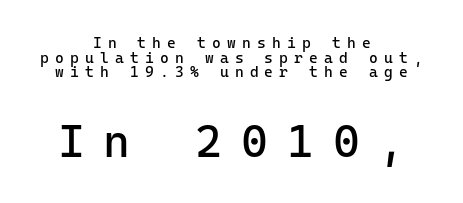
The image shows 46 px regular-weight sans-serif type, upright, monospaced; set centered, tight line spacing (0.97x), unusually wide letter spacing (+0.41 em), not underlined; the second (bottom) block is 3.07x larger; low stroke contrast and a medium x-height.
